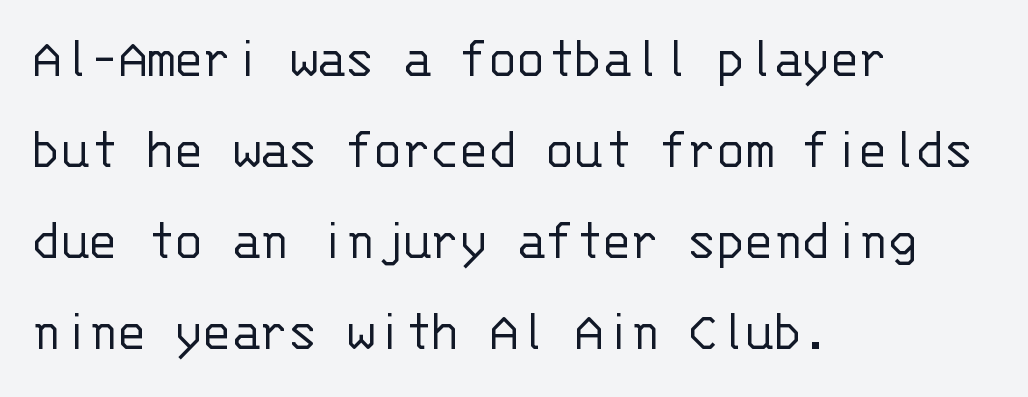
{"serif": "no", "italic": "no", "bold": "no", "weight": "light", "width": "normal", "stroke_contrast": "low", "x_height": "large", "monospaced": "yes", "underline": "no", "align": "left", "line_spacing": "normal", "line_spacing_ratio": 1.57, "letter_spacing": "normal", "letter_spacing_em": 0.0, "glyph_px": 58}
